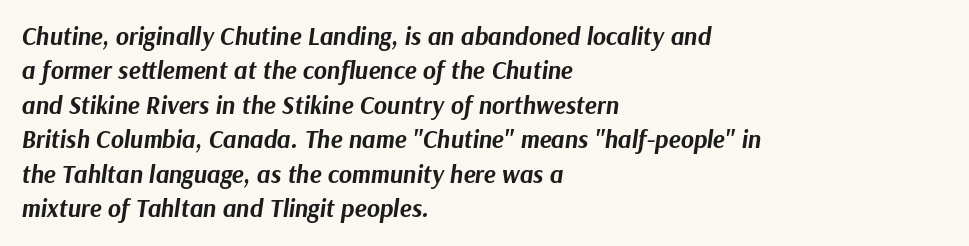
The image shows 25 px bold type, italic (leaning right); set left-aligned, normal line spacing (1.38x), normal letter spacing, not underlined.
